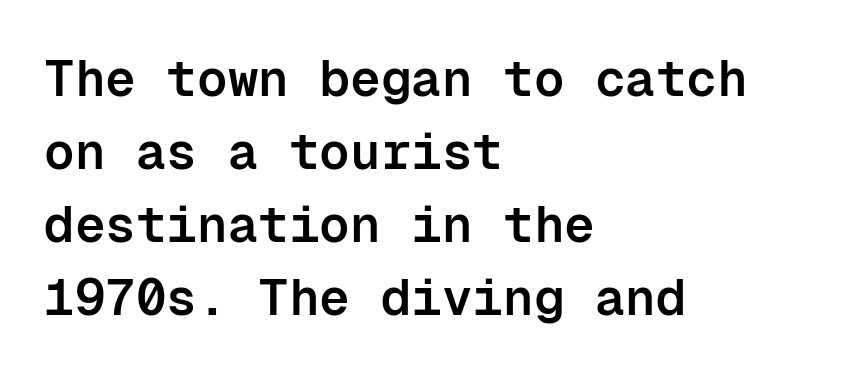
{"serif": "no", "italic": "no", "bold": "semi", "weight": "semibold", "width": "normal", "stroke_contrast": "low", "x_height": "medium", "monospaced": "yes", "underline": "no", "align": "left", "line_spacing": "normal", "line_spacing_ratio": 1.43, "letter_spacing": "normal", "letter_spacing_em": 0.0, "glyph_px": 51}
